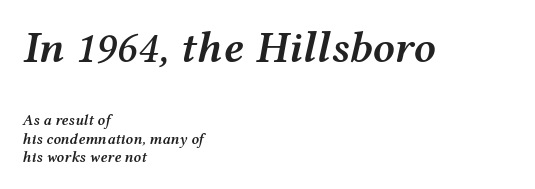
Q: Is the text bold? A: Semi-bold.
Q: Is the text italic (slanted)? A: Yes, it leans right by about 12 degrees.
Q: Is the text underlined? A: No.
Q: How is the paragraph aligned? A: Left-aligned.
Q: Is the spacing between letters normal or unusually wide? A: Normal.
Q: Which block of text is set in a larger size, the first (top) or the second (bottom)? A: The first (top) one.
Q: Width (condensed, normal, or wide)? A: Wide.
Q: Stroke contrast? A: Medium.
Q: x-height? A: Medium.
Q: Monospaced? A: No.
